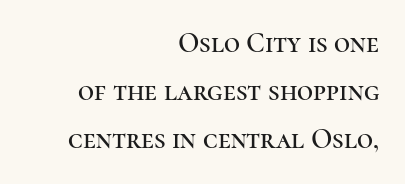
Type without underlining. This sample uses an upright cut, with every glyph sitting square on the baseline. These lines are composed in type with serifs. This sample uses plain, unmodified letter spacing. Each line ends at the same right margin while the left side varies. Think of a printed novel: that variable character pitch is what you see here.
